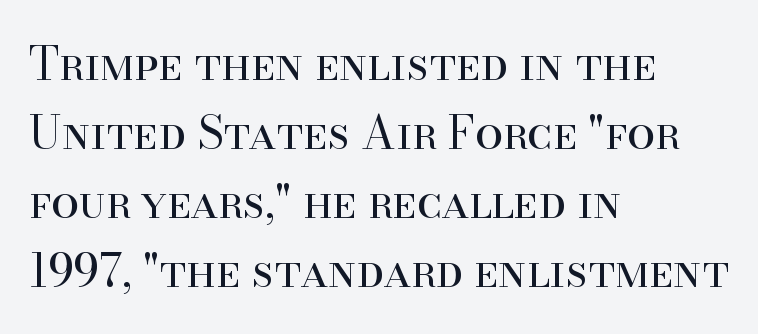
Q: Is the text bold? A: No.
Q: Is the text italic (slanted)? A: No, it is upright.
Q: Is the typeface a serif or a sans-serif typeface? A: Serif.
Q: Is the text underlined? A: No.
Q: How is the paragraph aligned? A: Left-aligned.
Q: Is the spacing between letters normal or unusually wide? A: Normal.
Q: Is the spacing between lines tight, normal or loose? A: Normal.
Q: Width (condensed, normal, or wide)? A: Normal.
Q: Stroke contrast? A: High.
Q: x-height? A: Small.
Q: Monospaced? A: No.
